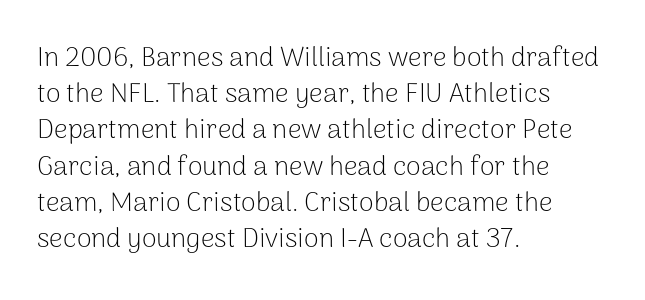
The strokes carry an ordinary text weight at most. Teacher's note: observe the even left margin — that is flush-left alignment. The lines sit at an ordinary, default distance from one another. Does extra space separate the letters? No, they use regular spacing. Posture: vertical. The specimen omits any rule beneath the text block's lines.
